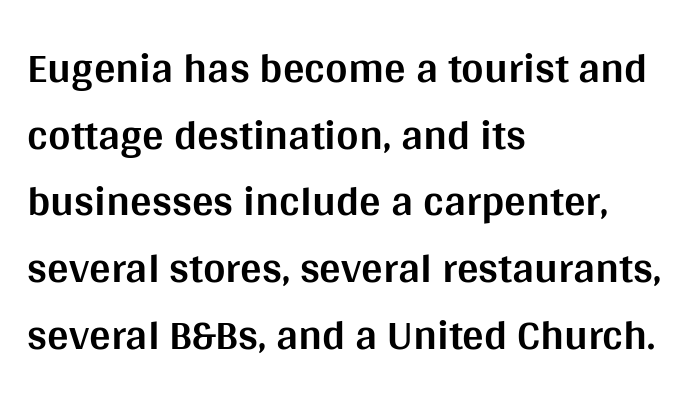
Q: Is the text bold? A: Yes.
Q: Is the text italic (slanted)? A: No, it is upright.
Q: Is the typeface a serif or a sans-serif typeface? A: Sans-serif.
Q: Is the text underlined? A: No.
Q: How is the paragraph aligned? A: Left-aligned.
Q: Is the spacing between letters normal or unusually wide? A: Normal.
Q: Is the spacing between lines tight, normal or loose? A: Normal.
Q: Width (condensed, normal, or wide)? A: Normal.
Q: Stroke contrast? A: Medium.
Q: x-height? A: Large.
Q: Monospaced? A: No.
